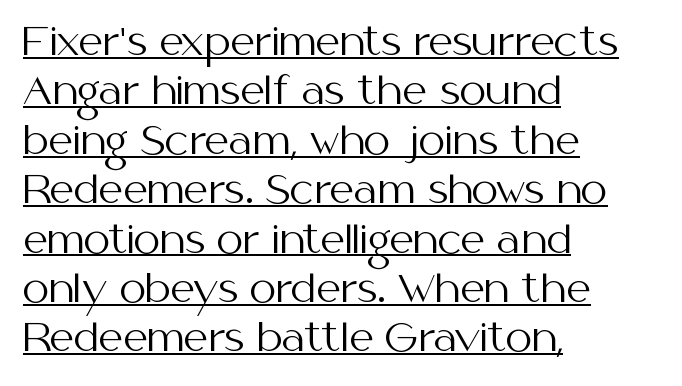
Is this a fixed-width face? No — the glyphs have proportional, varying widths. The lines in this sample share a left origin and differ only in where they stop. Weight: regular or lighter. Quick note: not italic, upright. This sample uses a sans-serif face. Every word sits above its own underline.
